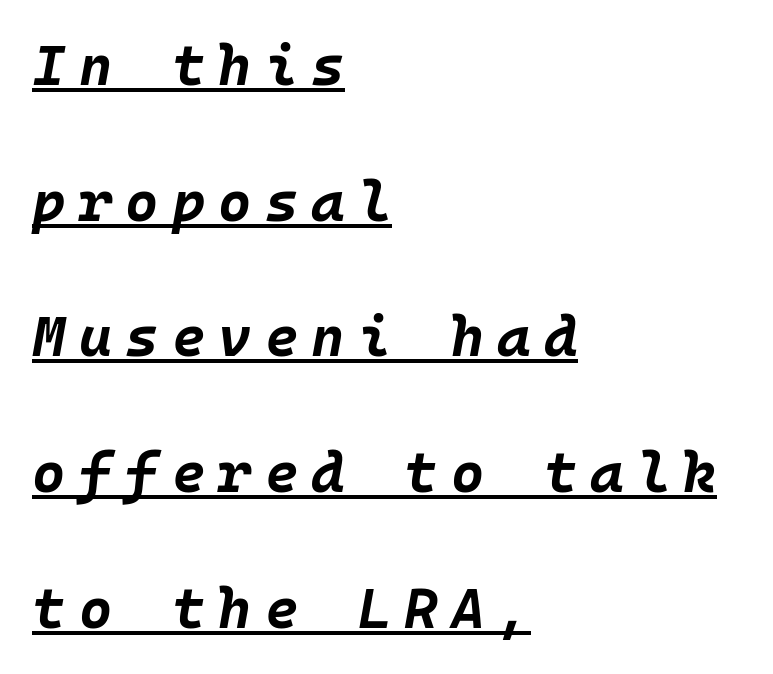
The passage shown has open, widely tracked lettering throughout. This block would shrink considerably if given ordinary leading; it's expanded now. The paragraph has a hard left edge and a soft right edge. The rendered words wear a rule along their underside. Strong, thick strokes mark this as bold type.
